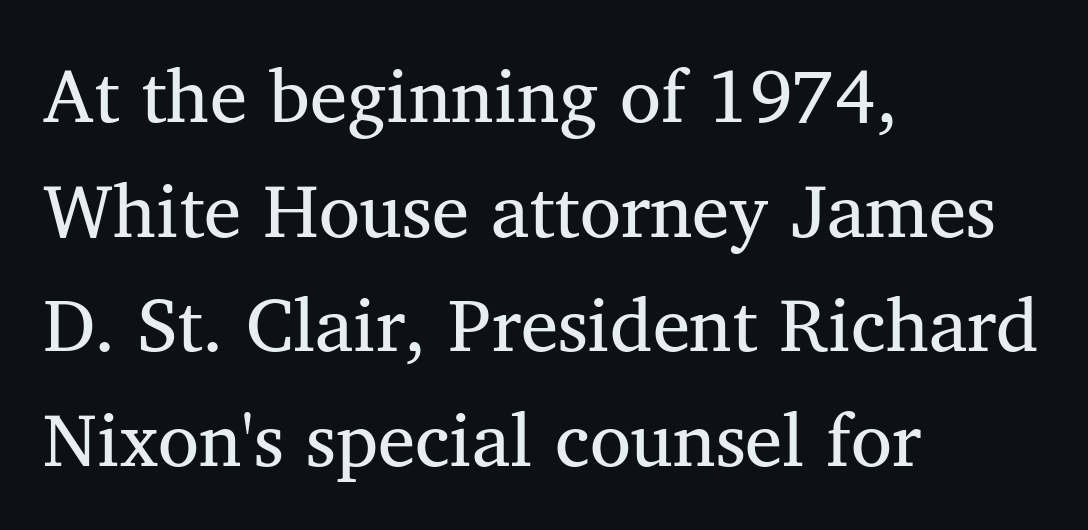
The image shows 75 px regular-weight serif type, upright; set left-aligned, normal line spacing (1.53x), normal letter spacing, not underlined; medium stroke contrast and a medium x-height.
